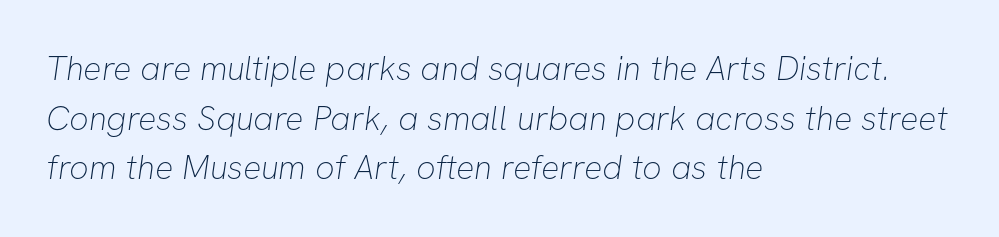
The image shows 34 px thin sans-serif type; set left-aligned, normal line spacing (1.46x), normal letter spacing, not underlined; low stroke contrast and a medium x-height.
